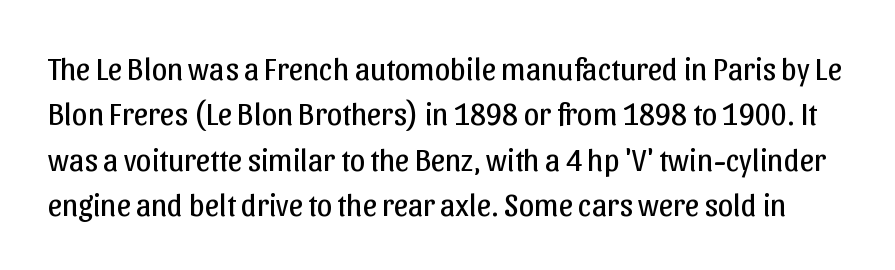
Q: Is the text bold? A: No.
Q: Is the text italic (slanted)? A: No, it is upright.
Q: Is the typeface a serif or a sans-serif typeface? A: Sans-serif.
Q: Is the text underlined? A: No.
Q: Is the spacing between letters normal or unusually wide? A: Normal.
Q: Is the spacing between lines tight, normal or loose? A: Normal.
Q: Width (condensed, normal, or wide)? A: Normal.
Q: Stroke contrast? A: Low.
Q: x-height? A: Medium.
Q: Monospaced? A: No.
